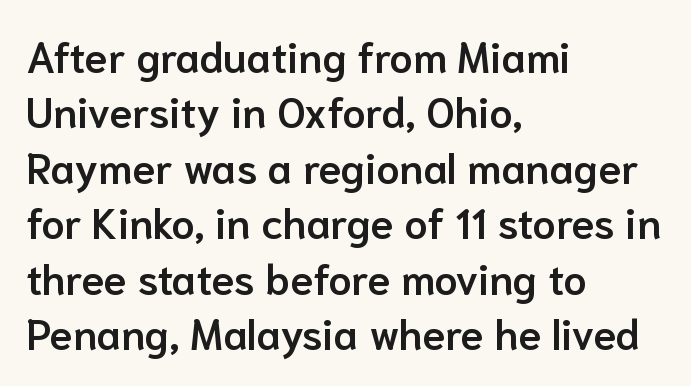
Q: Is the text bold? A: Semi-bold.
Q: Is the text italic (slanted)? A: No, it is upright.
Q: Is the typeface a serif or a sans-serif typeface? A: Sans-serif.
Q: Is the text underlined? A: No.
Q: How is the paragraph aligned? A: Left-aligned.
Q: Is the spacing between letters normal or unusually wide? A: Normal.
Q: Is the spacing between lines tight, normal or loose? A: Normal.
Q: Width (condensed, normal, or wide)? A: Normal.
Q: Stroke contrast? A: Low.
Q: x-height? A: Medium.
Q: Monospaced? A: No.
